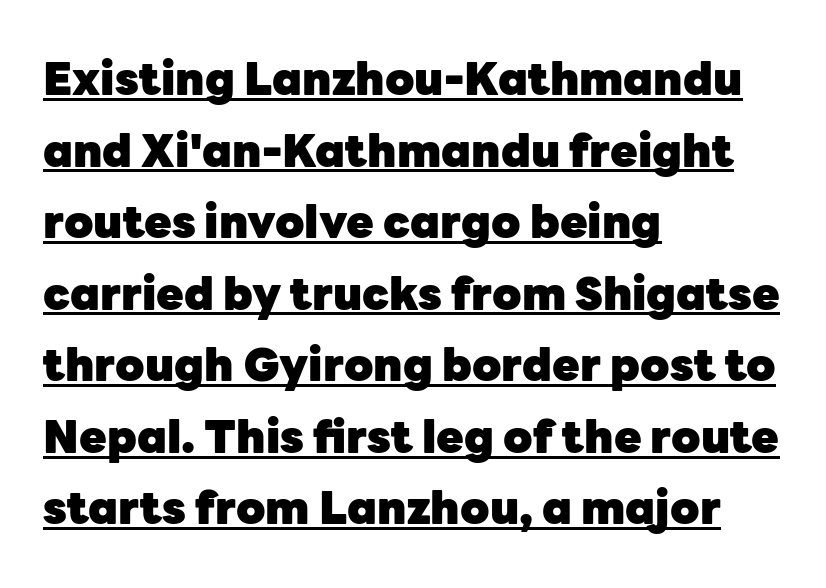
Q: Is the text bold? A: Yes.
Q: Is the text italic (slanted)? A: No, it is upright.
Q: Is the typeface a serif or a sans-serif typeface? A: Sans-serif.
Q: Is the text underlined? A: Yes.
Q: How is the paragraph aligned? A: Left-aligned.
Q: Is the spacing between letters normal or unusually wide? A: Normal.
Q: Is the spacing between lines tight, normal or loose? A: Normal.
Q: Width (condensed, normal, or wide)? A: Normal.
Q: Stroke contrast? A: Low.
Q: x-height? A: Medium.
Q: Monospaced? A: No.
